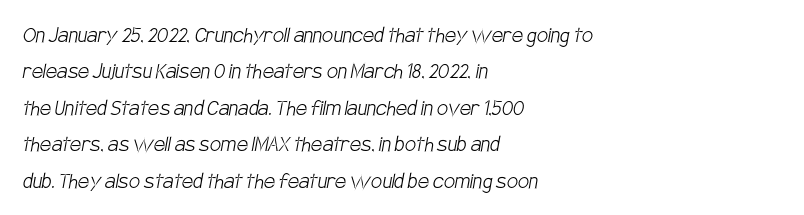
The image shows 25 px text type; set left-aligned, normal line spacing (1.46x), normal letter spacing, not underlined.
